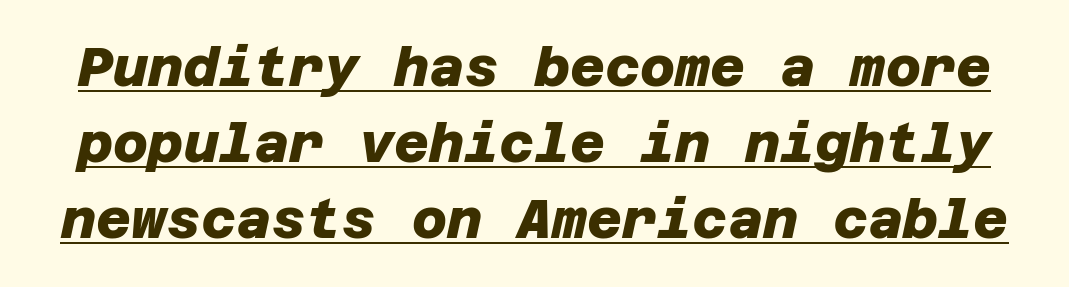
A full-strength bold gives these letters their thick strokes. Characters follow at the spacing the type designer built in. The passage shown is underscored from start to finish. What's the leading like? Ordinary, nothing unusual. Are there feet on the stems? There aren't — it's a sans.
